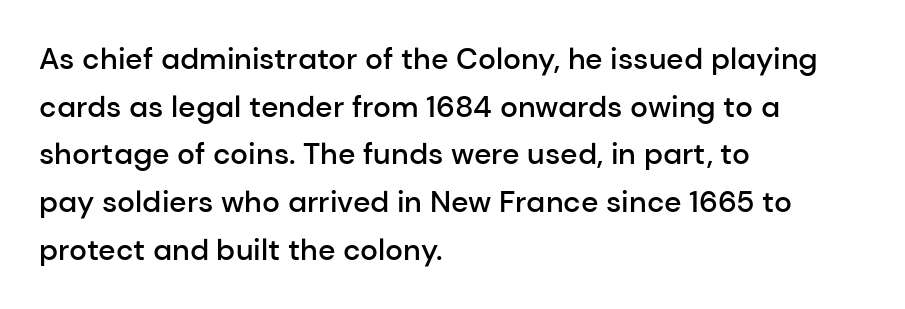
This sample has the flowing, uneven cadence of proportional lettering. Interline gaps are of average width in this sample. The letterforms sit shoulder to shoulder at normal distance. Unlike italic type, these characters show no tilt at all. Underlining? Definitely not there.
